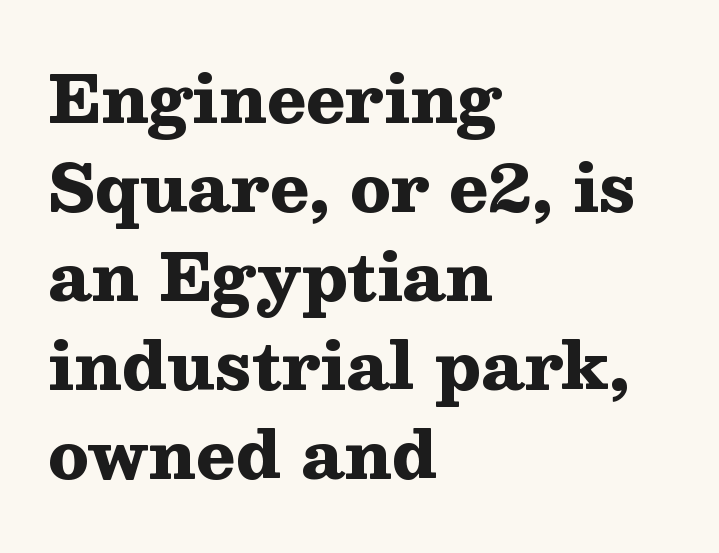
Q: Is the text bold? A: Yes.
Q: Is the text italic (slanted)? A: No, it is upright.
Q: Is the typeface a serif or a sans-serif typeface? A: Serif.
Q: Is the text underlined? A: No.
Q: How is the paragraph aligned? A: Left-aligned.
Q: Is the spacing between letters normal or unusually wide? A: Normal.
Q: Is the spacing between lines tight, normal or loose? A: Normal.
Q: Width (condensed, normal, or wide)? A: Wide.
Q: Stroke contrast? A: Medium.
Q: x-height? A: Medium.
Q: Monospaced? A: No.
